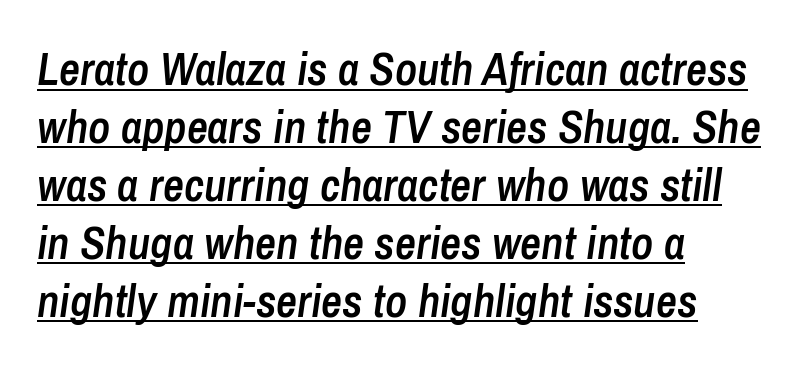
Q: Is the text bold? A: Semi-bold.
Q: Is the text italic (slanted)? A: Yes, it leans right by about 8 degrees.
Q: Is the text underlined? A: Yes.
Q: How is the paragraph aligned? A: Left-aligned.
Q: Is the spacing between letters normal or unusually wide? A: Normal.
Q: Is the spacing between lines tight, normal or loose? A: Normal.
Q: Width (condensed, normal, or wide)? A: Condensed.
Q: Stroke contrast? A: Low.
Q: x-height? A: Medium.
Q: Monospaced? A: No.
